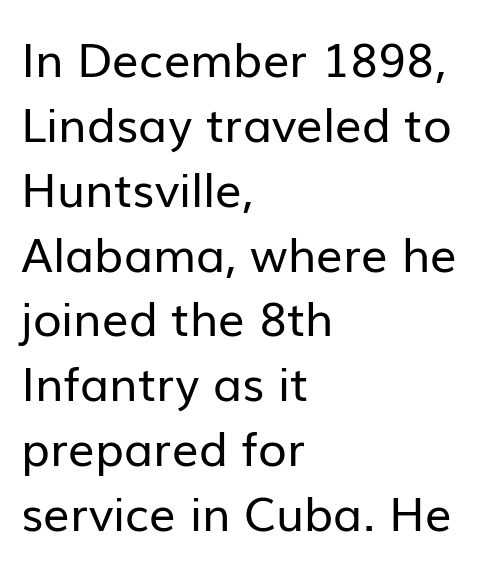
Q: Is the text bold? A: No.
Q: Is the text italic (slanted)? A: No, it is upright.
Q: Is the typeface a serif or a sans-serif typeface? A: Sans-serif.
Q: Is the text underlined? A: No.
Q: How is the paragraph aligned? A: Left-aligned.
Q: Is the spacing between letters normal or unusually wide? A: Normal.
Q: Is the spacing between lines tight, normal or loose? A: Normal.
Q: Width (condensed, normal, or wide)? A: Normal.
Q: Stroke contrast? A: Low.
Q: x-height? A: Medium.
Q: Monospaced? A: No.
